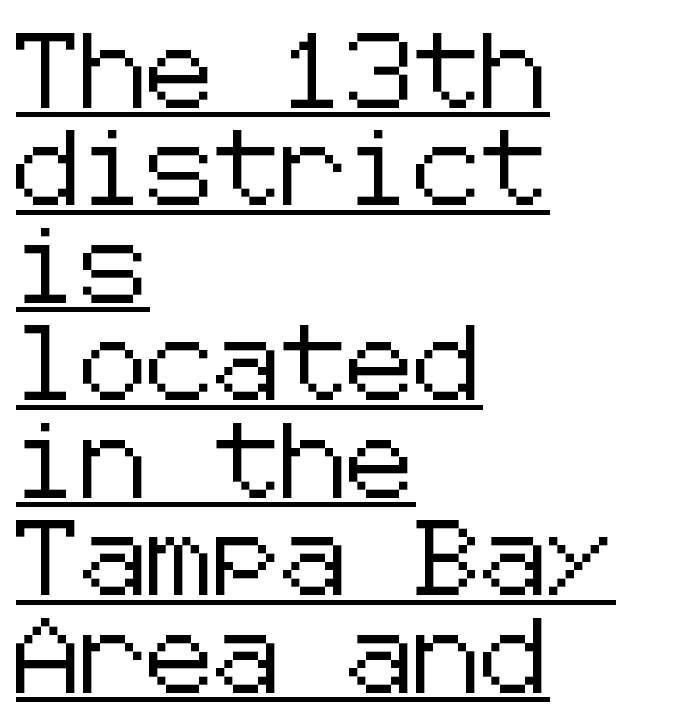
These lines sit exactly where default settings would place them. The rendering keeps characters at their native spacing. Does the lettering tilt? It doesn't — this is upright. The typeface chosen for these lines omits serifs. This sample carries an underscore along the baseline area.
